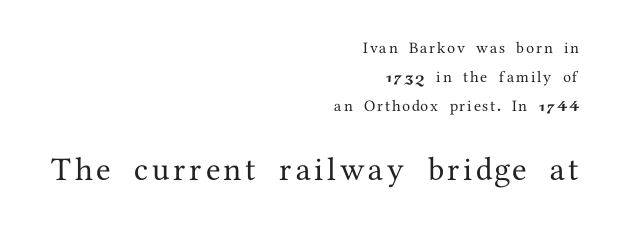
{"serif": "yes", "italic": "no", "width": "normal", "stroke_contrast": "medium", "x_height": "medium", "monospaced": "no", "underline": "no", "align": "right", "line_spacing_ratio": 1.8, "larger_block": "second", "size_ratio": 2.06, "glyph_px": 33}
